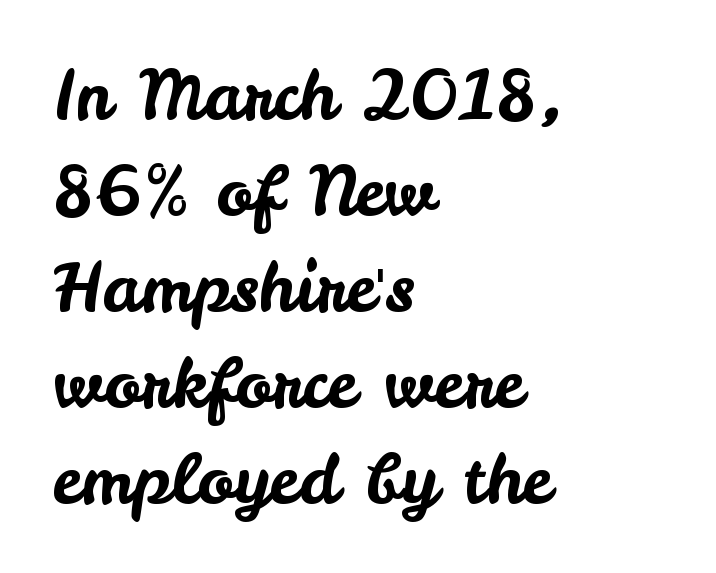
{"serif": "no", "width": "normal", "stroke_contrast": "low", "x_height": "small", "monospaced": "no", "underline": "no", "align": "left", "line_spacing": "normal", "line_spacing_ratio": 1.41, "letter_spacing": "normal", "letter_spacing_em": 0.0, "glyph_px": 68}
